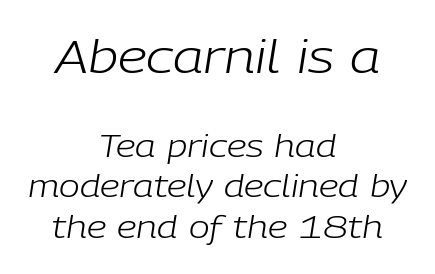
The glyphs look as if they've been sheared to an angle. Students, note that the glyphs here touch the page at normal intervals. If you folded the block vertically in half, each line would mirror itself in length. Lines of text with bare space underneath. Is this a heavy cut? Hardly; it is regular or lighter. Quick note: interline space is typical.
